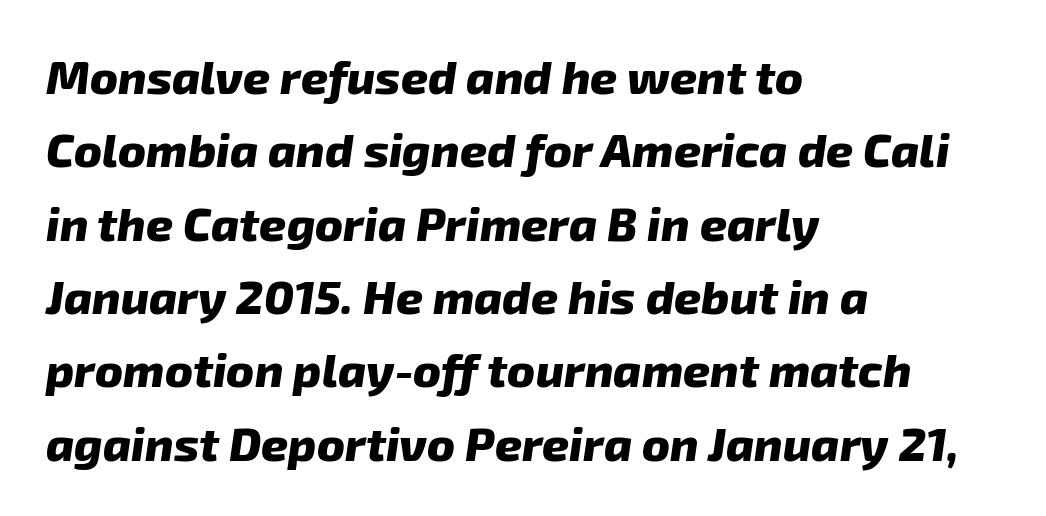
{"serif": "no", "bold": "yes", "weight": "heavy", "width": "normal", "stroke_contrast": "low", "x_height": "medium", "monospaced": "no", "underline": "no", "align": "left", "line_spacing": "normal", "line_spacing_ratio": 1.56, "letter_spacing": "normal", "letter_spacing_em": 0.0, "glyph_px": 47}
